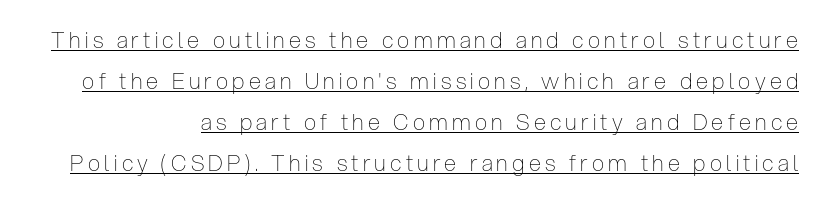
The image shows 22 px text type, upright; set line spacing 1.87x, underlined.
